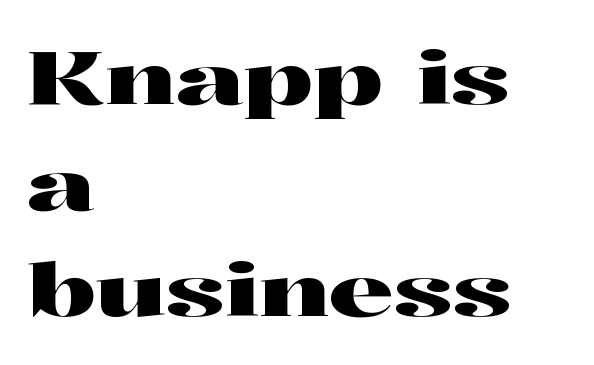
{"serif": "yes", "italic": "no", "width": "wide", "stroke_contrast": "high", "x_height": "medium", "monospaced": "no", "underline": "no", "align": "left", "line_spacing": "normal", "line_spacing_ratio": 1.45, "letter_spacing": "normal", "letter_spacing_em": 0.0, "glyph_px": 73}
